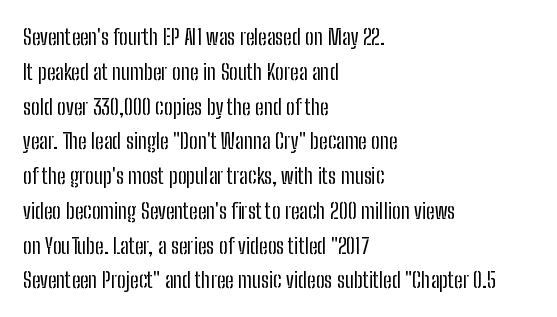
{"italic": "no", "bold": "no", "underline": "no", "align": "left", "line_spacing": "normal", "line_spacing_ratio": 1.58, "letter_spacing": "normal", "letter_spacing_em": 0.0, "glyph_px": 22}
